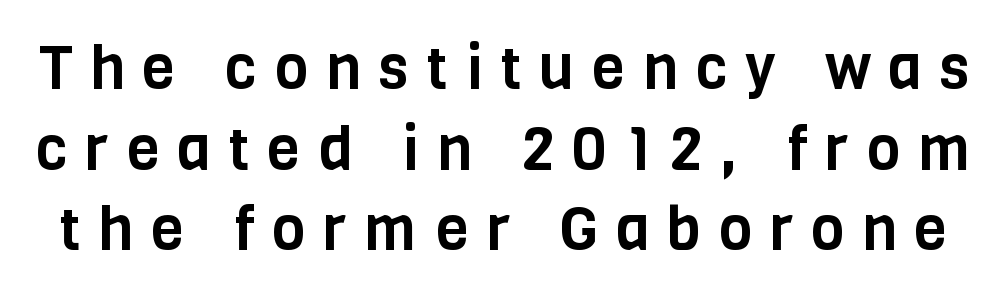
Upright lettering throughout. Any mark beneath the type? The region is blank. This rendering widens character spacing well past its baseline value. The rendering shows plain stroke endings on the letterforms — a sans-serif design.
